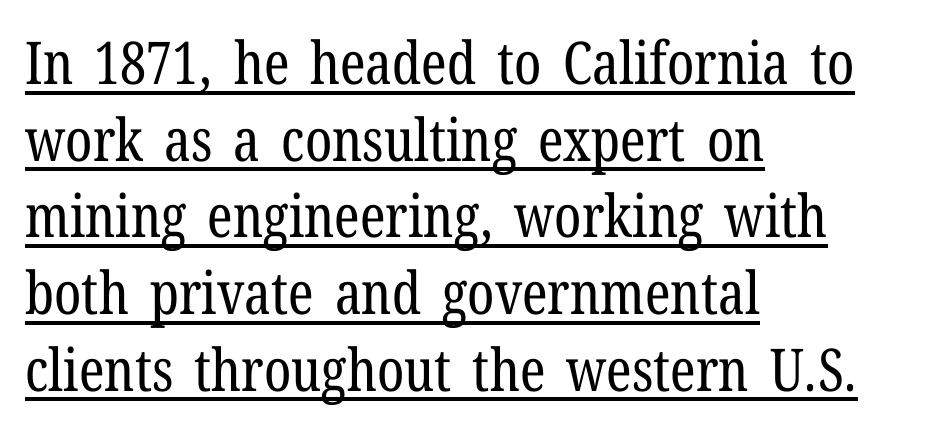
{"serif": "yes", "italic": "no", "bold": "no", "weight": "regular", "width": "condensed", "stroke_contrast": "low", "x_height": "medium", "monospaced": "no", "underline": "yes", "align": "left", "line_spacing": "normal", "line_spacing_ratio": 1.3, "letter_spacing": "normal", "letter_spacing_em": 0.0, "glyph_px": 59}
